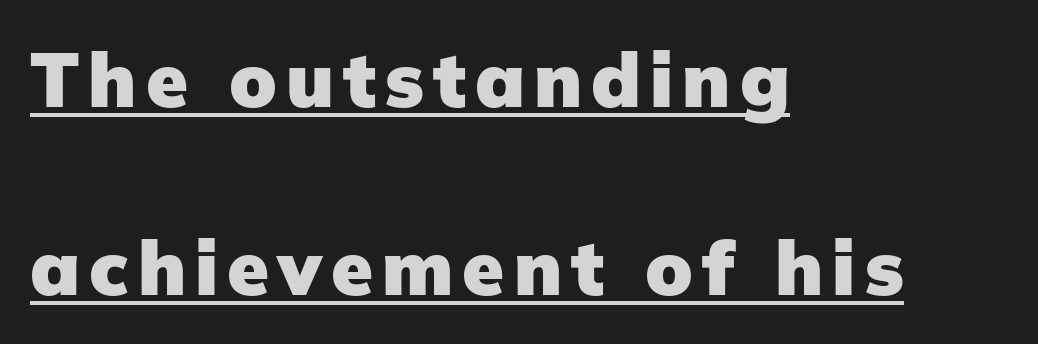
The image shows 76 px heavy sans-serif type, upright; set left-aligned, loose line spacing (2.47x), underlined; low stroke contrast and a medium x-height.
